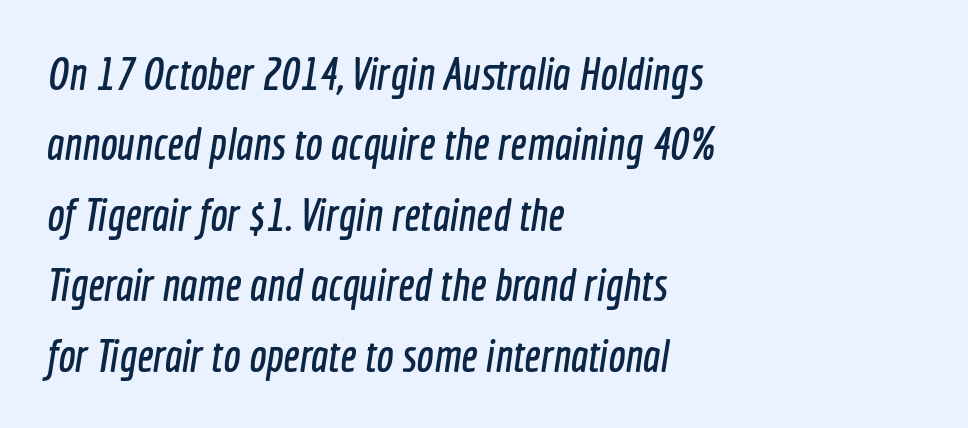
Q: Is the typeface a serif or a sans-serif typeface? A: Sans-serif.
Q: Is the text underlined? A: No.
Q: How is the paragraph aligned? A: Left-aligned.
Q: Is the spacing between letters normal or unusually wide? A: Normal.
Q: Is the spacing between lines tight, normal or loose? A: Normal.
Q: Width (condensed, normal, or wide)? A: Condensed.
Q: x-height? A: Medium.
Q: Monospaced? A: No.
